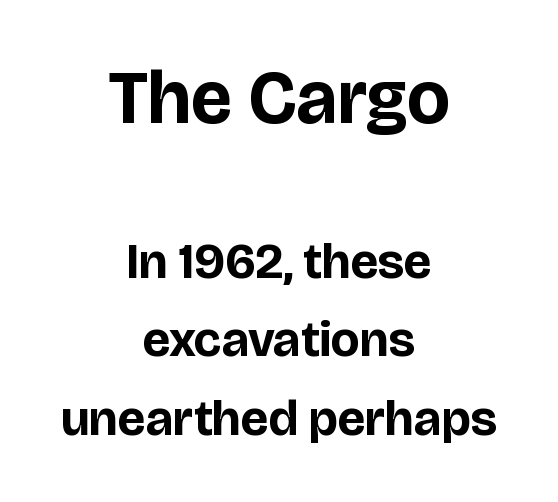
Evenly set lines give the paragraph a standard silhouette. Summary of weight: heavy, a full bold. Underlining? Definitely not there. Is this a sans? Yes — the strokes have no serifs.
